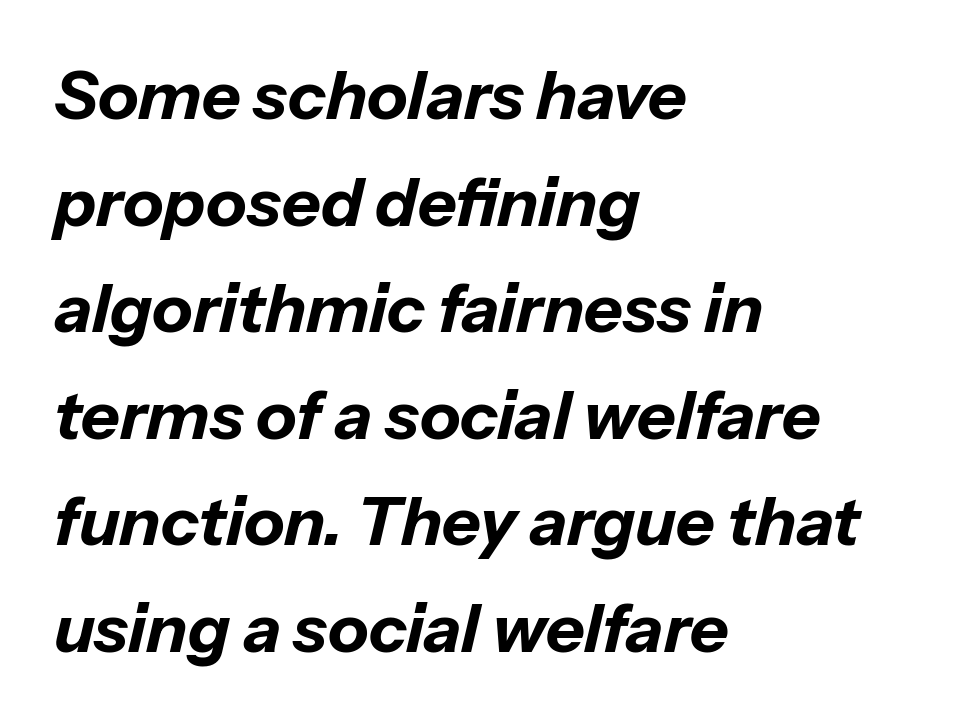
Bare-footed words on every line. Do the characters align in a grid? No, the font is proportional. The line-height multiplier appears to be the usual default. On the weight axis this lands at bold, roughly 700.
